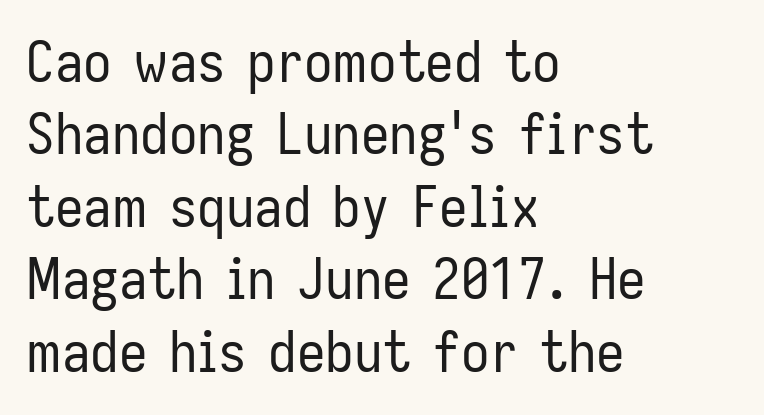
The image shows 57 px regular-weight, condensed sans-serif type, upright; set left-aligned, normal line spacing (1.27x), normal letter spacing, not underlined; low stroke contrast and a medium x-height.
